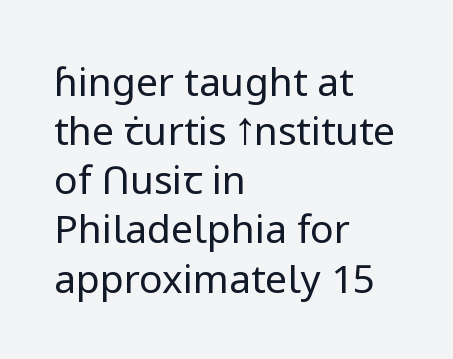
The image shows 39 px regular-weight sans-serif type, upright; set left-aligned, normal line spacing (1.26x), normal letter spacing, not underlined; low stroke contrast and a medium x-height.
